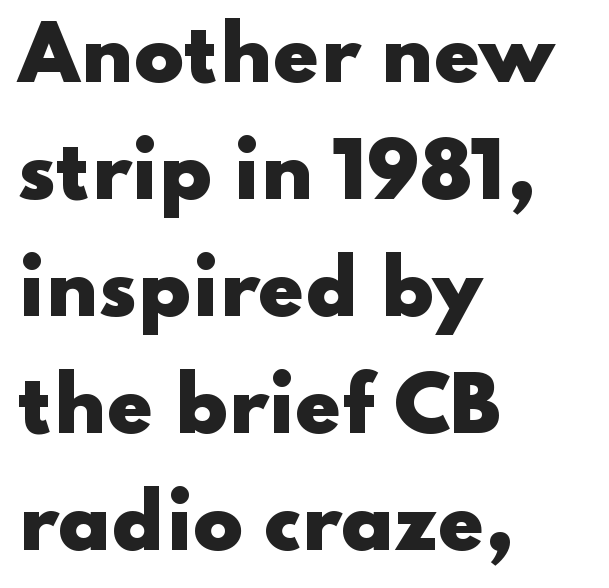
{"serif": "no", "italic": "no", "bold": "yes", "weight": "heavy", "width": "wide", "stroke_contrast": "low", "x_height": "small", "monospaced": "no", "underline": "no", "align": "left", "line_spacing": "normal", "line_spacing_ratio": 1.58, "letter_spacing": "normal", "letter_spacing_em": 0.0, "glyph_px": 74}
